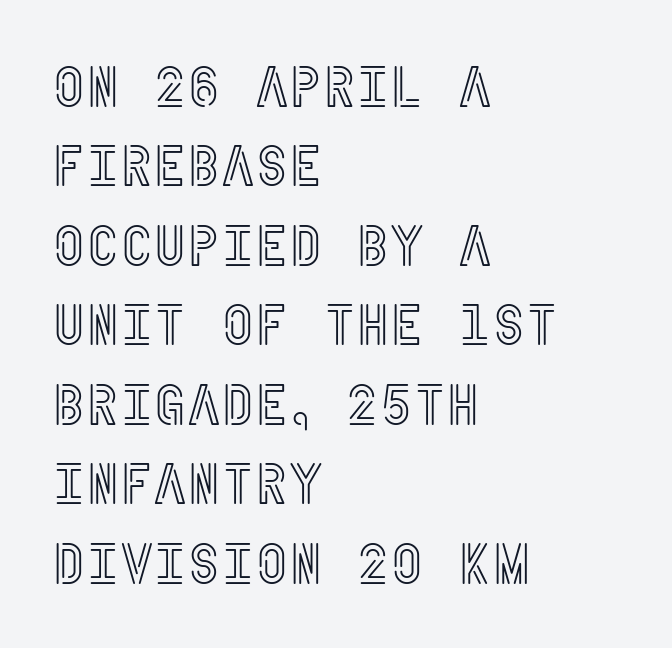
Q: Is the text italic (slanted)? A: No, it is upright.
Q: Is the text underlined? A: No.
Q: How is the paragraph aligned? A: Left-aligned.
Q: Is the spacing between letters normal or unusually wide? A: Normal.
Q: Is the spacing between lines tight, normal or loose? A: Normal.
Q: Width (condensed, normal, or wide)? A: Condensed.
Q: x-height? A: Large.
